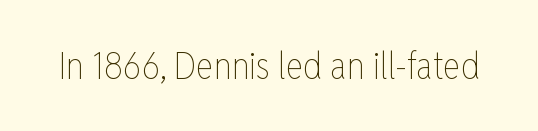
{"italic": "no", "bold": "no", "weight": "thin", "width": "condensed", "stroke_contrast": "low", "x_height": "medium", "monospaced": "no", "underline": "no", "letter_spacing": "normal", "letter_spacing_em": 0.0, "glyph_px": 37}
